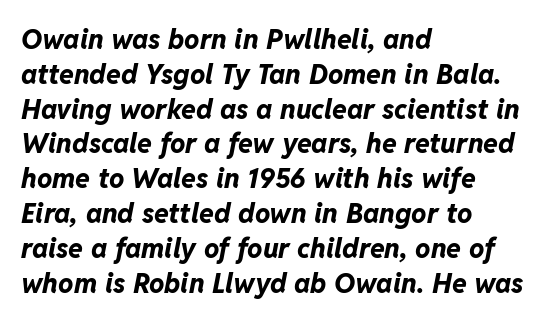
The image shows 27 px bold type, italic (leaning right); set left-aligned, normal line spacing (1.29x), normal letter spacing, not underlined.
